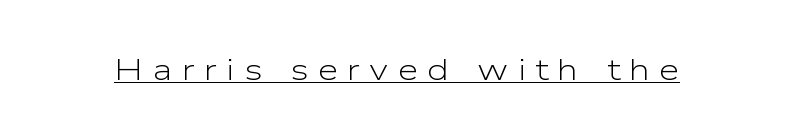
{"serif": "no", "italic": "no", "bold": "no", "weight": "light", "width": "wide", "stroke_contrast": "low", "x_height": "medium", "monospaced": "no", "underline": "yes", "letter_spacing": "wide", "letter_spacing_em": 0.31, "glyph_px": 30}
